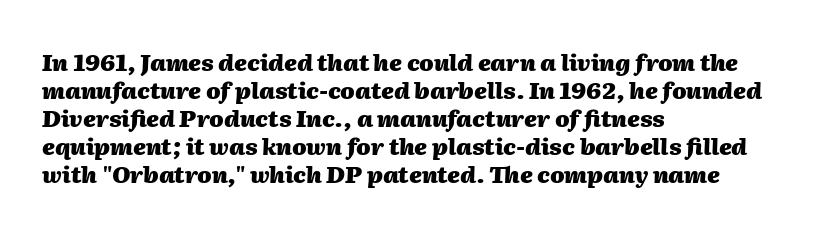
{"italic": "yes", "lean": "right", "slant_degrees": 2, "bold": "yes", "underline": "no", "align": "left", "line_spacing_ratio": 1.22, "letter_spacing": "normal", "letter_spacing_em": 0.0, "glyph_px": 23}
